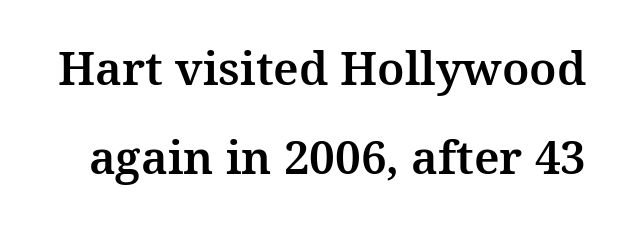
Q: Is the text italic (slanted)? A: No, it is upright.
Q: Is the typeface a serif or a sans-serif typeface? A: Serif.
Q: Is the text underlined? A: No.
Q: Is the spacing between letters normal or unusually wide? A: Normal.
Q: Is the spacing between lines tight, normal or loose? A: Loose.
Q: Width (condensed, normal, or wide)? A: Normal.
Q: Stroke contrast? A: Medium.
Q: x-height? A: Medium.
Q: Monospaced? A: No.
